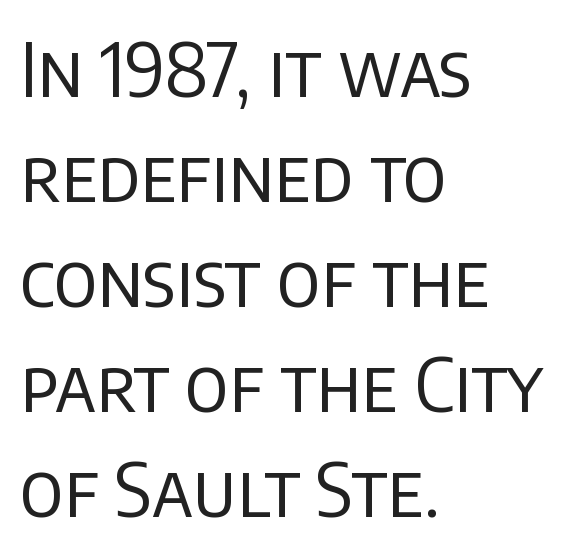
Students, note that the glyphs here touch the page at normal intervals. The rendering shows plain stroke endings on the letterforms — a sans-serif design. Nobody drew a line under any word here. The rendering uses a moderate line-height, typical for paragraphs.
